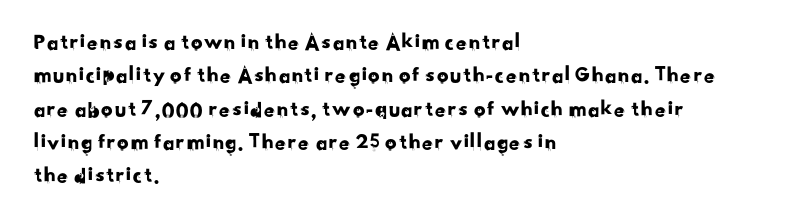
{"underline": "no", "align": "left", "line_spacing": "normal", "line_spacing_ratio": 1.45, "letter_spacing": "normal", "letter_spacing_em": 0.0, "glyph_px": 23}
